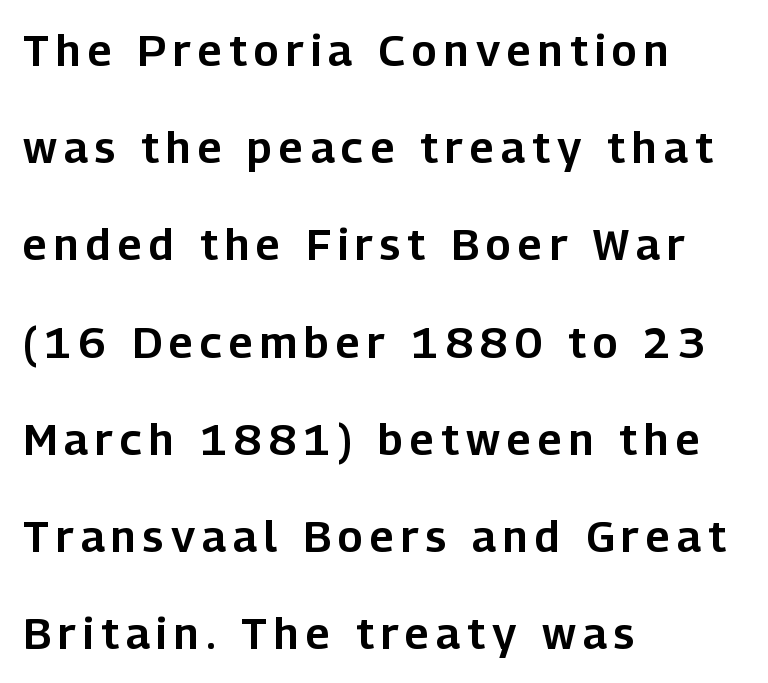
The image shows 44 px sans-serif type, upright; set left-aligned, loose line spacing (2.21x), not underlined; low stroke contrast and a medium x-height.
